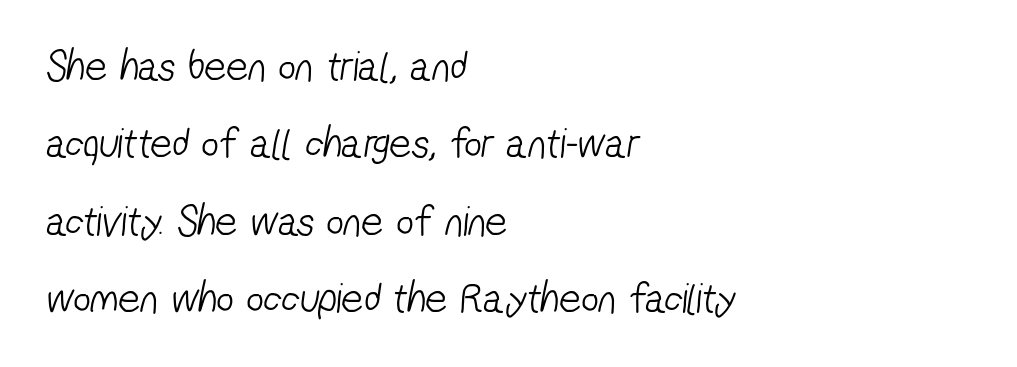
Q: Is the text bold? A: No.
Q: Is the typeface a serif or a sans-serif typeface? A: Sans-serif.
Q: Is the text underlined? A: No.
Q: How is the paragraph aligned? A: Left-aligned.
Q: Is the spacing between letters normal or unusually wide? A: Normal.
Q: Width (condensed, normal, or wide)? A: Condensed.
Q: Stroke contrast? A: Low.
Q: x-height? A: Medium.
Q: Monospaced? A: No.
